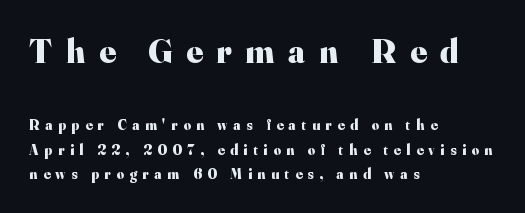
{"serif": "yes", "italic": "no", "bold": "yes", "weight": "heavy", "width": "normal", "stroke_contrast": "high", "x_height": "small", "monospaced": "no", "underline": "no", "align": "left", "line_spacing_ratio": 1.76, "letter_spacing": "wide", "letter_spacing_em": 0.41, "larger_block": "first", "size_ratio": 2.43, "glyph_px": 34}
